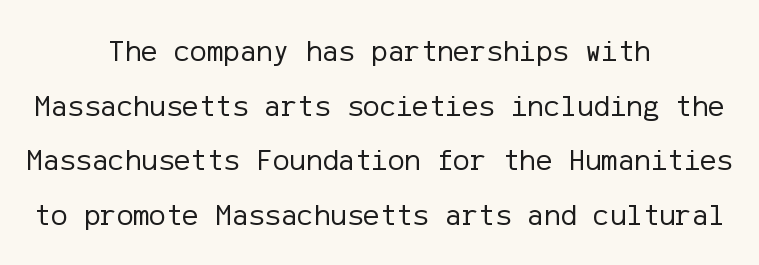
Default kerning and tracking; the words read as compact shapes. The whitespace from short lines is split evenly between both sides. Only glyphs here, with clear space below each row. Italic? Not at all — the glyphs are vertical.
